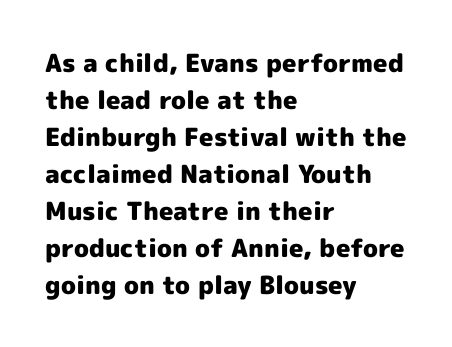
The image shows 25 px bold type, upright; set left-aligned, normal line spacing (1.48x), normal letter spacing, not underlined.
